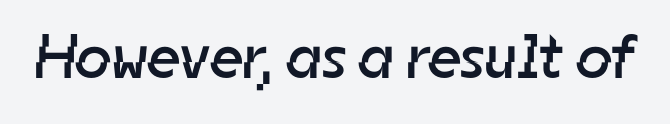
The image shows 63 px regular-weight sans-serif type; set normal letter spacing, not underlined; low stroke contrast and a medium x-height.
